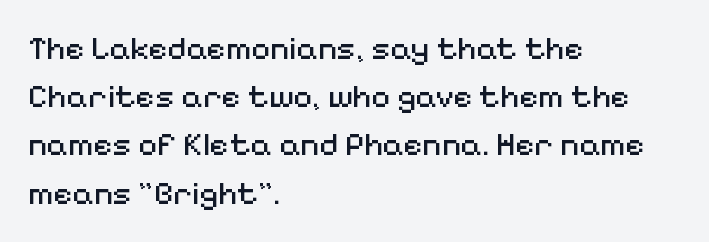
The area under the type is left untouched. The letterforms sit shoulder to shoulder at normal distance. Unlike italic type, these characters show no tilt at all. Is this a fixed-width face? No — the glyphs have proportional, varying widths.
